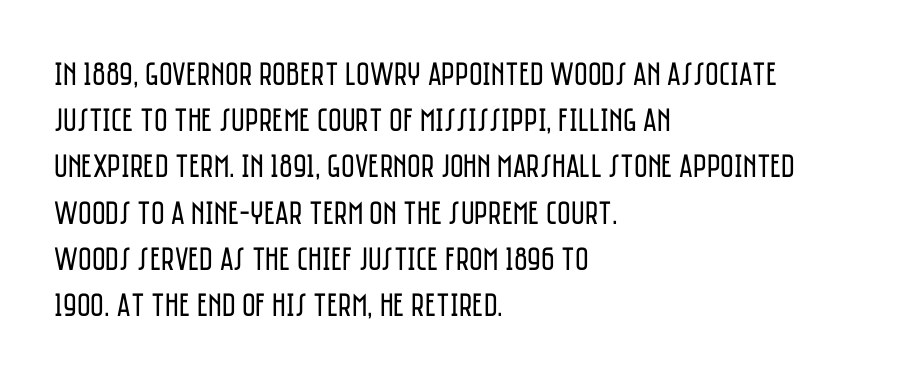
Grotesque or geometric, the face here clearly has no serifs. The rag falls on the right side of this text block. Nobody drew a line under any word here. Inter-character spacing is left at the font's built-in metrics. Regular leading. Looks like regular typesetting: each glyph gets only the width it needs.
